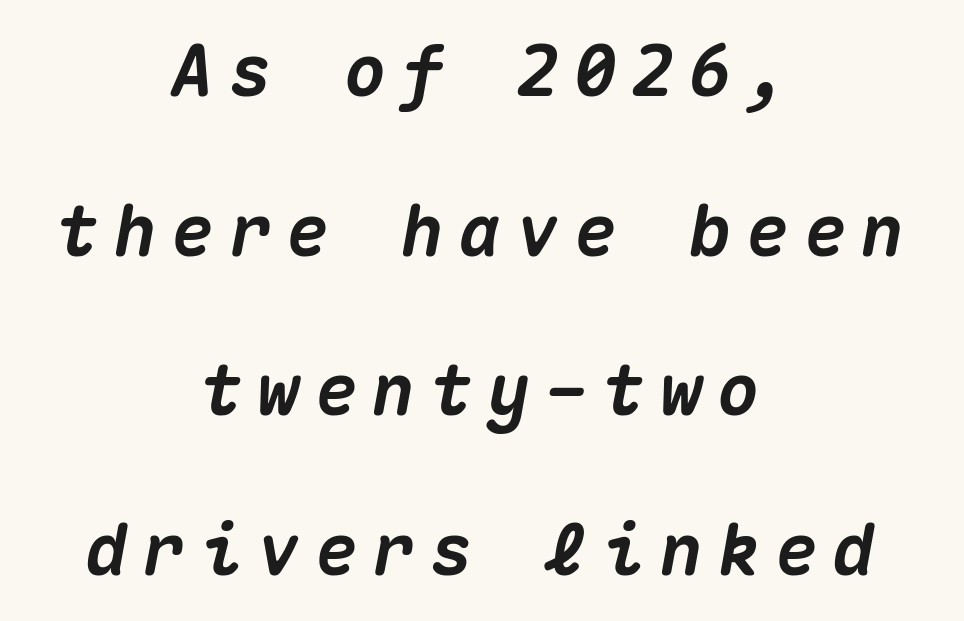
The zone under the glyphs is completely vacant. Monospaced: the letters line up in strict vertical columns. It's the slanting kind of type. Does the copy run flush right? No — it is centered line by line. The horizontal fit of the characters is loose and conspicuously gappy. The passage shown is emphatically bold.
